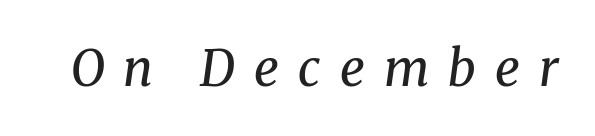
{"serif": "yes", "italic": "yes", "lean": "right", "slant_degrees": 8, "bold": "no", "weight": "regular", "width": "normal", "stroke_contrast": "medium", "x_height": "medium", "monospaced": "no", "underline": "no", "letter_spacing": "wide", "letter_spacing_em": 0.38, "glyph_px": 50}
